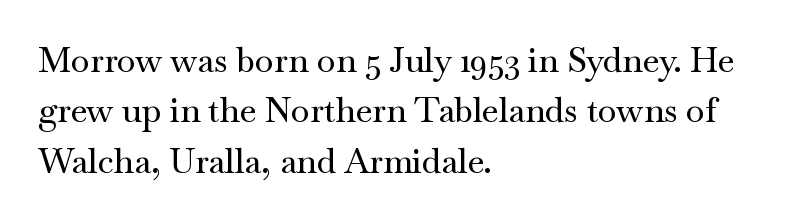
Q: Is the text italic (slanted)? A: No, it is upright.
Q: Is the typeface a serif or a sans-serif typeface? A: Serif.
Q: Is the text underlined? A: No.
Q: How is the paragraph aligned? A: Left-aligned.
Q: Is the spacing between letters normal or unusually wide? A: Normal.
Q: Is the spacing between lines tight, normal or loose? A: Normal.
Q: Width (condensed, normal, or wide)? A: Wide.
Q: Stroke contrast? A: Medium.
Q: x-height? A: Small.
Q: Monospaced? A: No.
